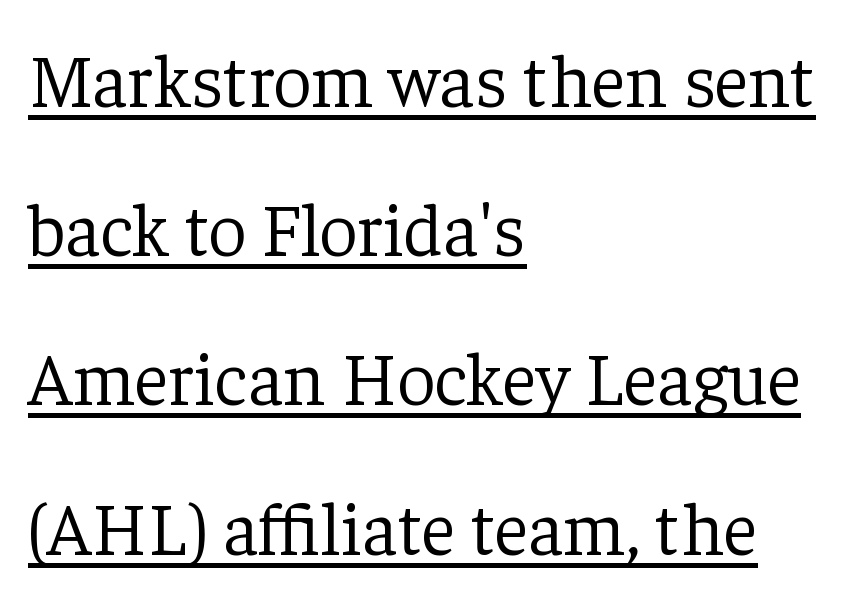
There is no visible air inserted between adjacent glyphs. This sample has the flowing, uneven cadence of proportional lettering. The passage is arranged the way most books set body copy — flush left. Widely set lines give the paragraph a tall, airy silhouette. Unlike italic type, these characters show no tilt at all. The letters look calm and open, with moderate or lighter stems.
